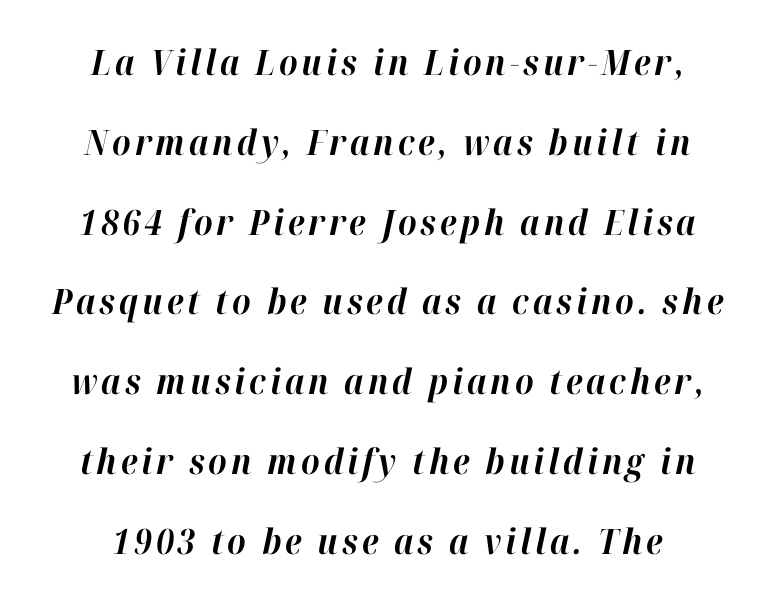
Beneath every word, the page is bare. This sample uses an oblique cut, with every glyph tilted off the vertical. The rendering positions every line midway between the sides. Honestly, the rows look like they've been pulled way apart.
